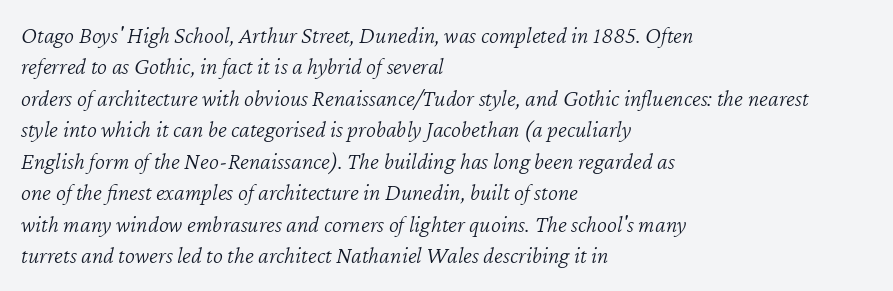
Q: Is the text bold? A: No.
Q: Is the text italic (slanted)? A: Yes, it leans right by about 12 degrees.
Q: Is the text underlined? A: No.
Q: How is the paragraph aligned? A: Left-aligned.
Q: Is the spacing between letters normal or unusually wide? A: Normal.
Q: Is the spacing between lines tight, normal or loose? A: Normal.
